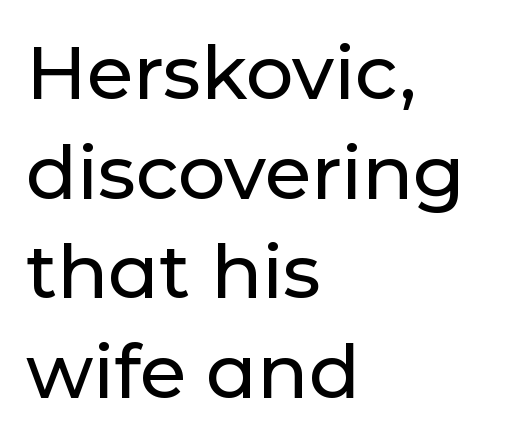
{"serif": "no", "italic": "no", "width": "normal", "stroke_contrast": "low", "x_height": "medium", "monospaced": "no", "underline": "no", "align": "left", "line_spacing": "normal", "line_spacing_ratio": 1.33, "letter_spacing": "normal", "letter_spacing_em": 0.0, "glyph_px": 75}
